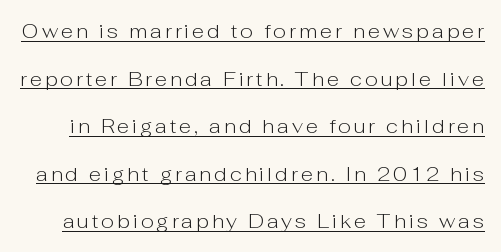
{"italic": "no", "bold": "no", "underline": "yes", "line_spacing": "loose", "line_spacing_ratio": 2.38, "glyph_px": 20}
